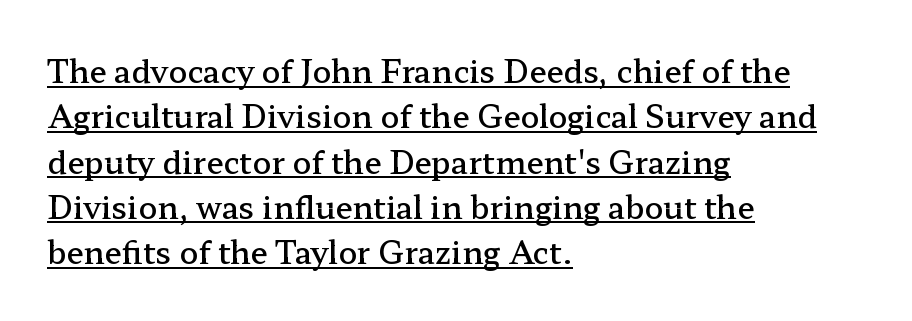
Observe the ordinary spacing: letters are neighbours, not strangers. Spacing verdict: proportional, widths tailored to each character. What kind of face is this? One with serifs. Alignment: flush left. Ascenders rise straight up at ninety degrees. Normally led — the rows are evenly, conventionally spaced.
